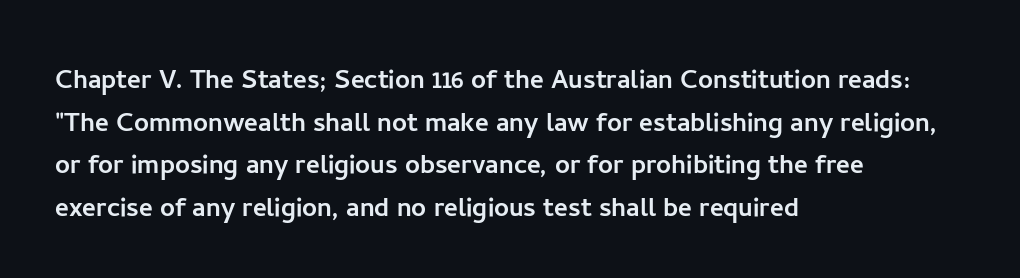
The image shows 33 px sans-serif type, upright; set left-aligned, normal line spacing (1.29x), normal letter spacing, not underlined; low stroke contrast and a medium x-height.
